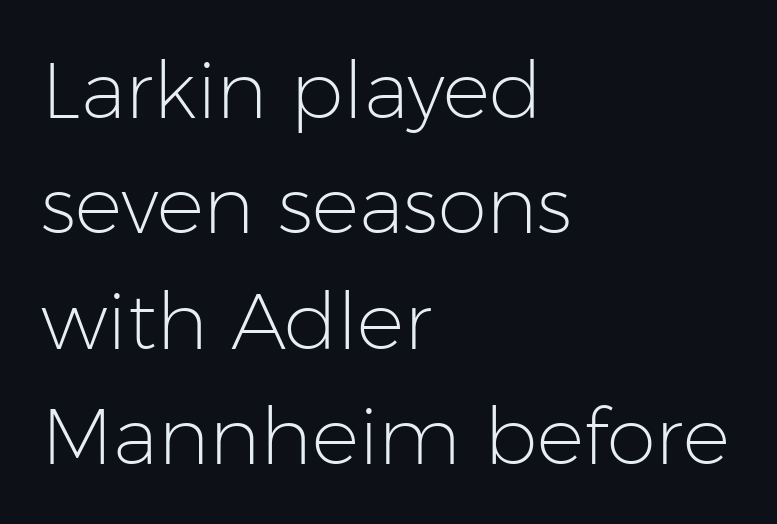
{"serif": "no", "italic": "no", "bold": "no", "weight": "light", "width": "normal", "stroke_contrast": "low", "x_height": "medium", "monospaced": "no", "underline": "no", "align": "left", "line_spacing": "normal", "line_spacing_ratio": 1.46, "letter_spacing": "normal", "letter_spacing_em": 0.0, "glyph_px": 79}
